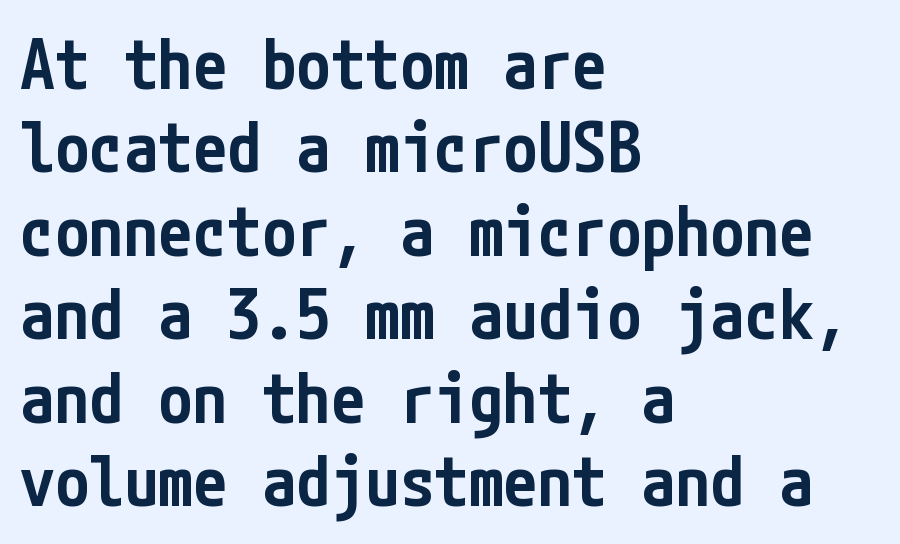
Stroke thickness is moderately raised; the sample reads as semibold. The baseline area is clear. In terms of letterform style, serifs are entirely absent. Layout note: lines flush left.
